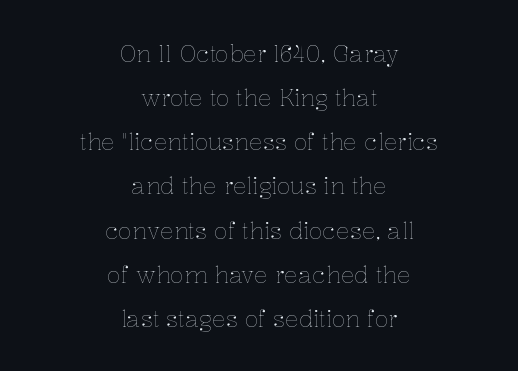
The image shows 23 px text type, upright; set centered, loose line spacing (1.92x), normal letter spacing, not underlined.
